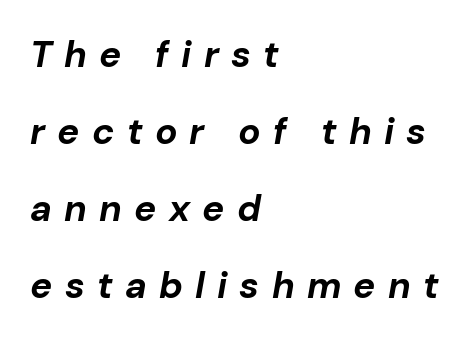
{"italic": "yes", "lean": "right", "slant_degrees": 10, "bold": "yes", "weight": "bold", "width": "normal", "stroke_contrast": "low", "x_height": "medium", "monospaced": "no", "underline": "no", "align": "left", "line_spacing": "loose", "line_spacing_ratio": 2.08, "letter_spacing": "wide", "letter_spacing_em": 0.33, "glyph_px": 37}
